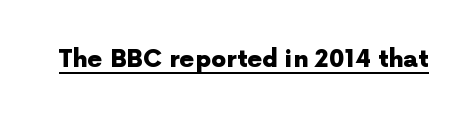
Q: Is the text bold? A: Yes.
Q: Is the text italic (slanted)? A: No, it is upright.
Q: Is the text underlined? A: Yes.
Q: Is the spacing between letters normal or unusually wide? A: Normal.
